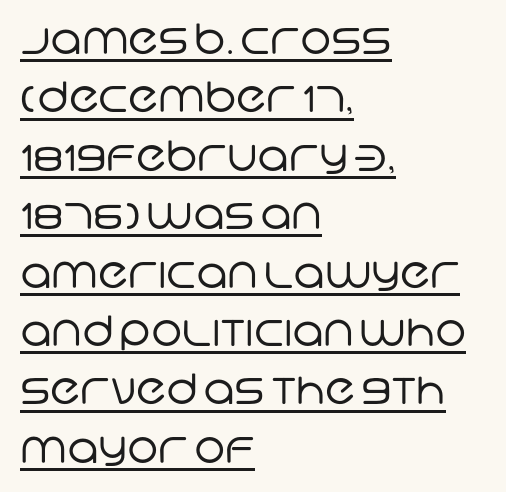
Q: Is the text bold? A: No.
Q: Is the typeface a serif or a sans-serif typeface? A: Sans-serif.
Q: Is the text underlined? A: Yes.
Q: How is the paragraph aligned? A: Left-aligned.
Q: Is the spacing between letters normal or unusually wide? A: Normal.
Q: Is the spacing between lines tight, normal or loose? A: Normal.
Q: Width (condensed, normal, or wide)? A: Normal.
Q: Stroke contrast? A: Low.
Q: x-height? A: Large.
Q: Monospaced? A: No.
